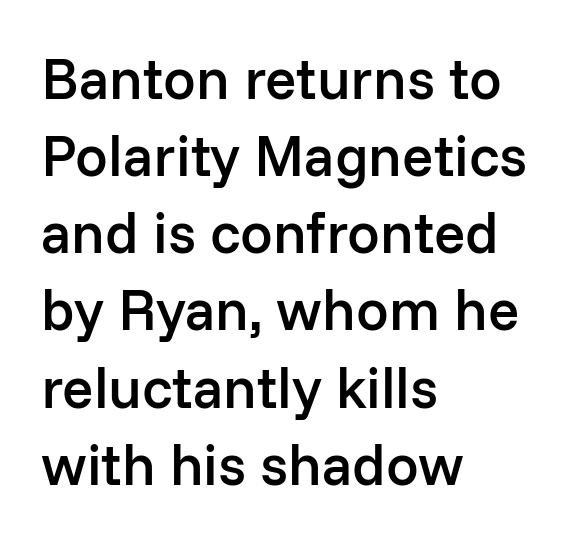
{"serif": "no", "italic": "no", "bold": "semi", "weight": "semibold", "width": "normal", "stroke_contrast": "low", "x_height": "medium", "monospaced": "no", "underline": "no", "align": "left", "line_spacing": "normal", "line_spacing_ratio": 1.33, "letter_spacing": "normal", "letter_spacing_em": 0.0, "glyph_px": 58}
